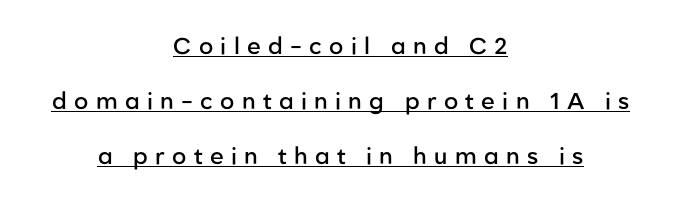
The image shows 23 px text type, upright; set centered, loose line spacing (2.39x), unusually wide letter spacing (+0.32 em), underlined.
